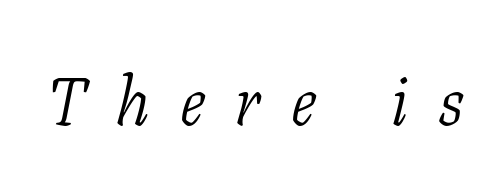
Summary of weight: not heavy and not bold. If you drew a line through each stem, it would be angled. The letters carry serifs — small finishing strokes at the ends of their stems. The rendering inserts visible extra space after every character. Just letters on the line, the space beneath them empty.
